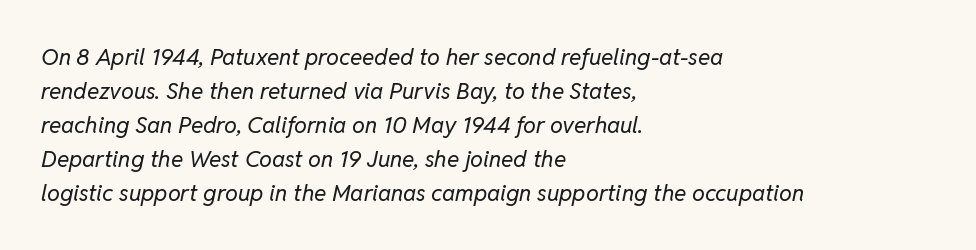
Q: Is the text bold? A: No.
Q: Is the text italic (slanted)? A: Yes, it leans right by about 11 degrees.
Q: Is the text underlined? A: No.
Q: How is the paragraph aligned? A: Left-aligned.
Q: Is the spacing between letters normal or unusually wide? A: Normal.
Q: Is the spacing between lines tight, normal or loose? A: Normal.
